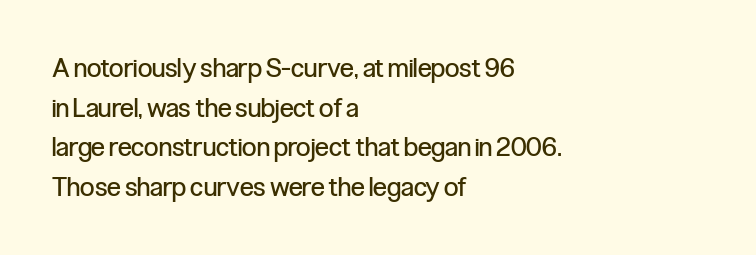
Q: Is the text bold? A: No.
Q: Is the text italic (slanted)? A: No, it is upright.
Q: Is the text underlined? A: No.
Q: How is the paragraph aligned? A: Left-aligned.
Q: Is the spacing between letters normal or unusually wide? A: Normal.
Q: Is the spacing between lines tight, normal or loose? A: Normal.
